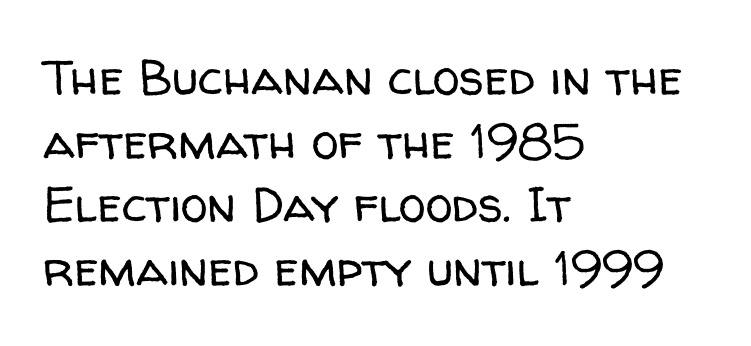
{"serif": "no", "italic": "no", "bold": "no", "weight": "regular", "width": "normal", "stroke_contrast": "low", "x_height": "medium", "monospaced": "no", "underline": "no", "align": "left", "line_spacing": "normal", "line_spacing_ratio": 1.3, "letter_spacing": "normal", "letter_spacing_em": 0.0, "glyph_px": 49}
